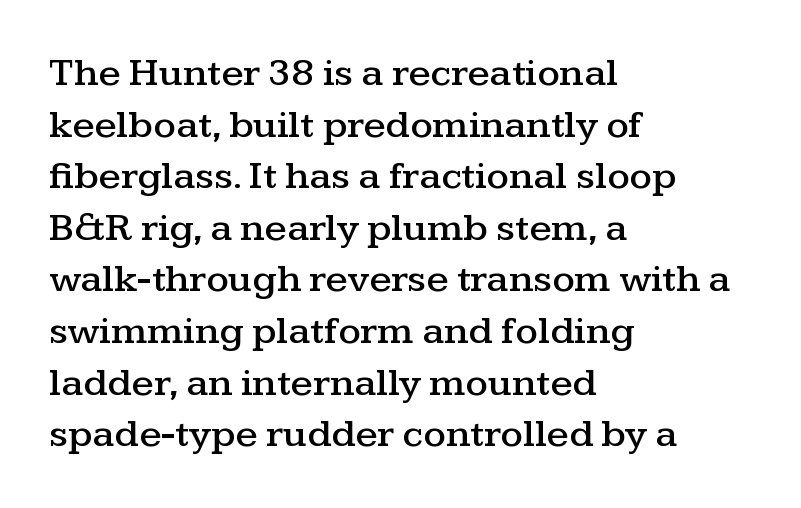
The image shows 40 px wide serif type, upright; set left-aligned, normal line spacing (1.29x), normal letter spacing, not underlined; medium stroke contrast and a medium x-height.
